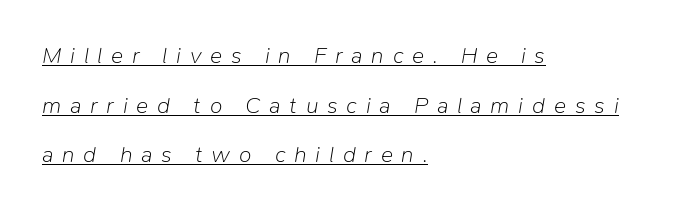
{"italic": "yes", "lean": "right", "slant_degrees": 9, "bold": "no", "underline": "yes", "align": "left", "line_spacing": "loose", "line_spacing_ratio": 2.16, "letter_spacing": "wide", "letter_spacing_em": 0.38, "glyph_px": 23}
